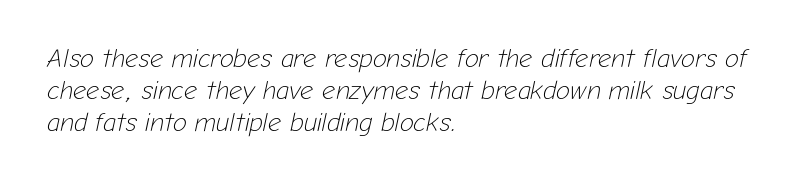
Layout note: lines flush left. The weight tops out at a normal text grade. Words appear dense and cohesive because spacing is normal. Is the type slanted? Yes — the strokes lean at a clear angle.
